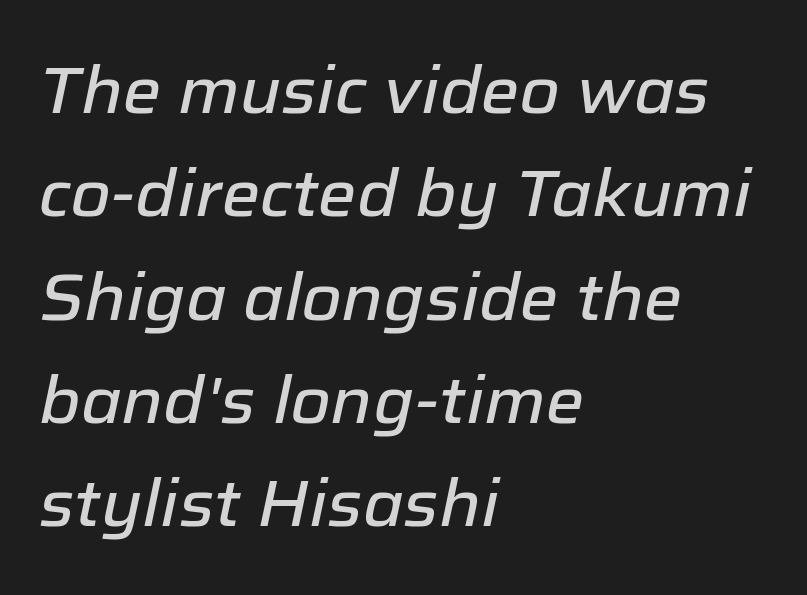
The image shows 65 px text type, italic (leaning right); set left-aligned, normal line spacing (1.59x), normal letter spacing, not underlined; low stroke contrast and a medium x-height.
